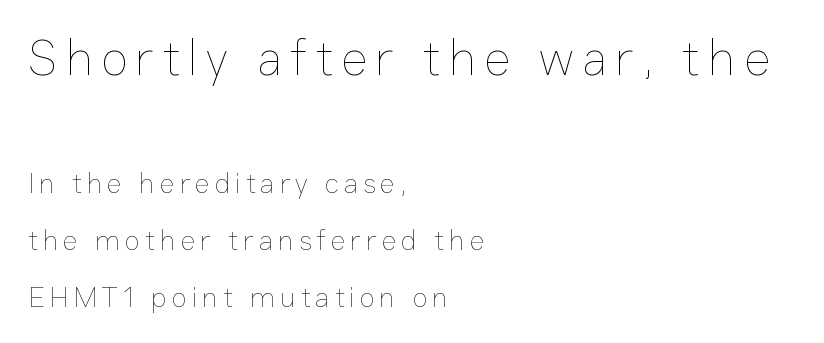
The image shows 50 px thin type, upright; set left-aligned, loose line spacing (1.95x), not underlined; the first (top) block is 1.72x larger; low stroke contrast and a medium x-height.
